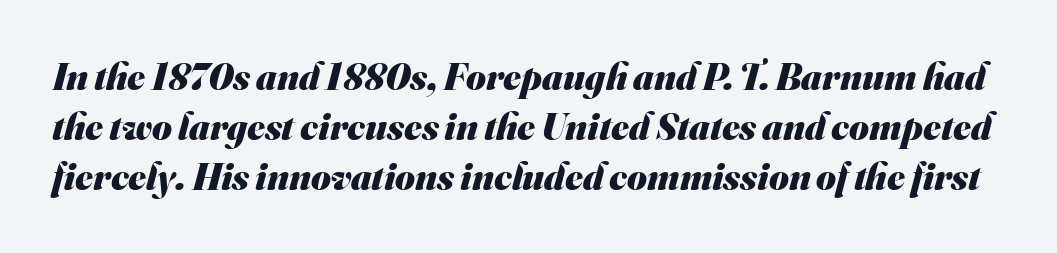
{"serif": "no", "bold": "yes", "weight": "heavy", "width": "normal", "stroke_contrast": "medium", "x_height": "small", "monospaced": "no", "underline": "no", "line_spacing": "normal", "line_spacing_ratio": 1.32, "letter_spacing": "normal", "letter_spacing_em": 0.0, "glyph_px": 38}
